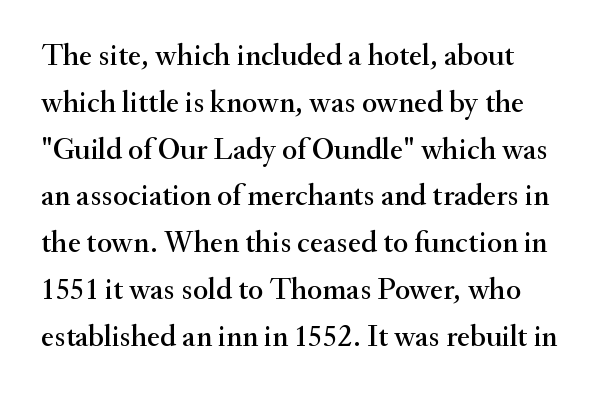
Q: Is the text italic (slanted)? A: No, it is upright.
Q: Is the typeface a serif or a sans-serif typeface? A: Serif.
Q: Is the text underlined? A: No.
Q: Is the spacing between letters normal or unusually wide? A: Normal.
Q: Is the spacing between lines tight, normal or loose? A: Normal.
Q: Width (condensed, normal, or wide)? A: Normal.
Q: Stroke contrast? A: Medium.
Q: x-height? A: Small.
Q: Monospaced? A: No.
